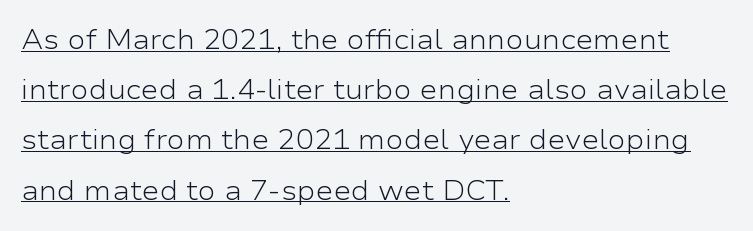
Q: Is the text bold? A: No.
Q: Is the text italic (slanted)? A: No, it is upright.
Q: Is the text underlined? A: Yes.
Q: How is the paragraph aligned? A: Left-aligned.
Q: Is the spacing between letters normal or unusually wide? A: Normal.
